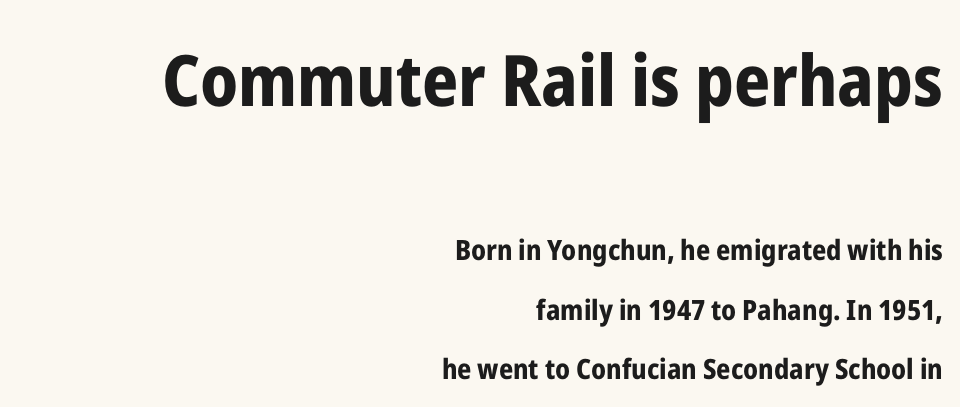
{"serif": "no", "italic": "no", "bold": "yes", "weight": "bold", "width": "condensed", "stroke_contrast": "low", "x_height": "medium", "monospaced": "no", "underline": "no", "align": "right", "line_spacing": "loose", "line_spacing_ratio": 2.13, "letter_spacing": "normal", "letter_spacing_em": 0.0, "larger_block": "first", "size_ratio": 2.54, "glyph_px": 71}
